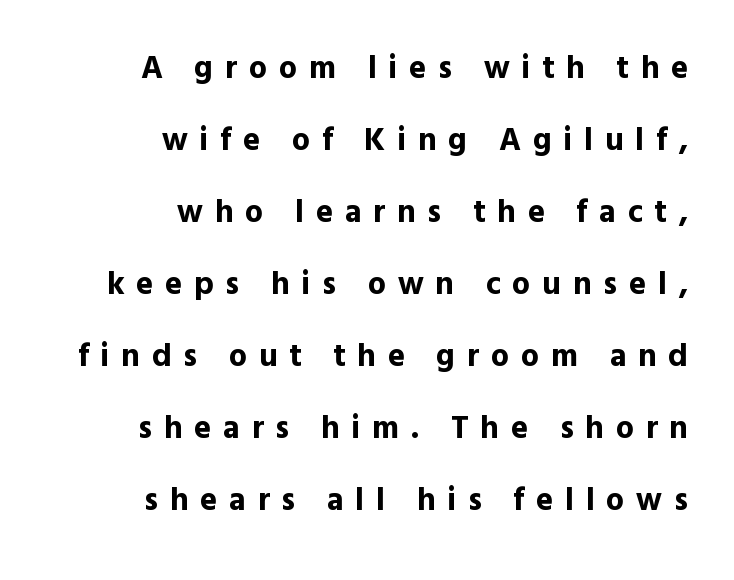
Q: Is the text bold? A: Yes.
Q: Is the text italic (slanted)? A: No, it is upright.
Q: Is the typeface a serif or a sans-serif typeface? A: Sans-serif.
Q: Is the text underlined? A: No.
Q: How is the paragraph aligned? A: Right-aligned.
Q: Is the spacing between letters normal or unusually wide? A: Unusually wide.
Q: Is the spacing between lines tight, normal or loose? A: Loose.
Q: Width (condensed, normal, or wide)? A: Normal.
Q: x-height? A: Medium.
Q: Monospaced? A: No.
